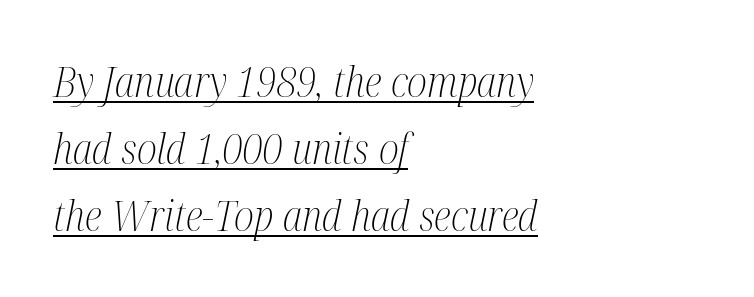
The image shows 41 px light, condensed serif type, italic (leaning right); set left-aligned, normal line spacing (1.63x), normal letter spacing, underlined; medium stroke contrast and a medium x-height.
